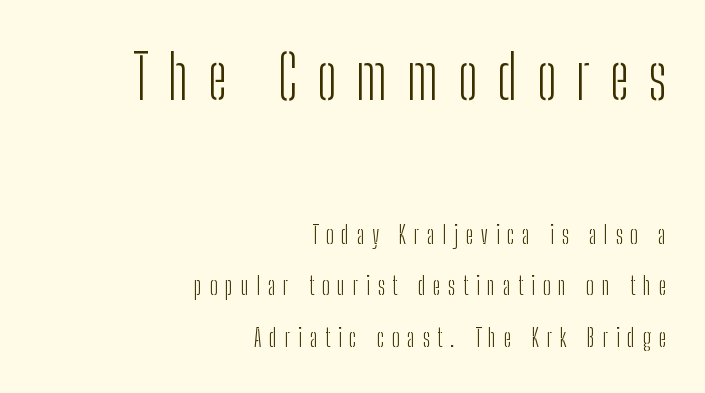
Q: Is the text bold? A: No.
Q: Is the text italic (slanted)? A: No, it is upright.
Q: Is the typeface a serif or a sans-serif typeface? A: Sans-serif.
Q: Is the text underlined? A: No.
Q: How is the paragraph aligned? A: Right-aligned.
Q: Is the spacing between letters normal or unusually wide? A: Unusually wide.
Q: Is the spacing between lines tight, normal or loose? A: Loose.
Q: Which block of text is set in a larger size, the first (top) or the second (bottom)? A: The first (top) one.
Q: Width (condensed, normal, or wide)? A: Condensed.
Q: Stroke contrast? A: Low.
Q: x-height? A: Medium.
Q: Monospaced? A: No.
